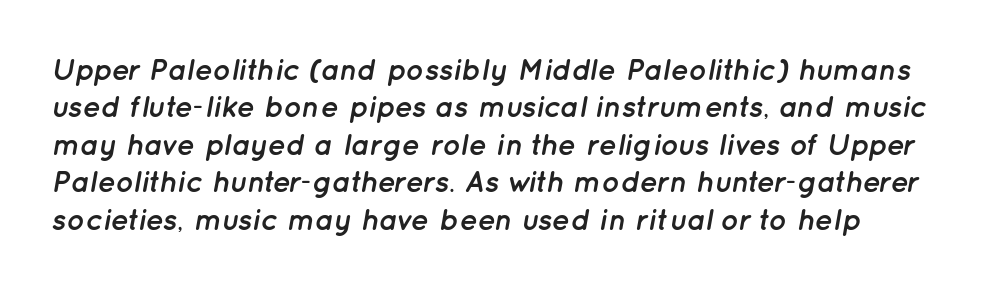
Typesetter's note: full bold, strokes at maximum text heaviness. Does the lettering tilt? It does — this is italic. Do the characters align in a grid? No, the font is proportional. A normal amount of white space separates one row of letters from the next.
